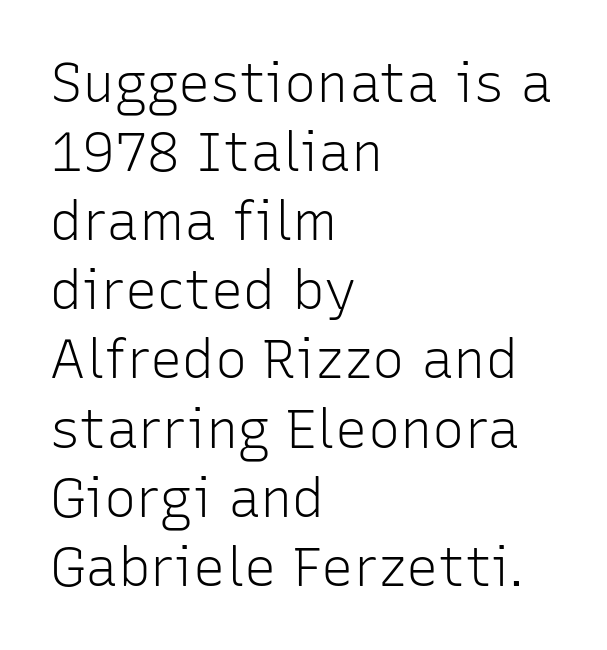
The image shows 54 px light sans-serif type, upright; set left-aligned, normal line spacing (1.28x), normal letter spacing, not underlined; low stroke contrast and a medium x-height.
